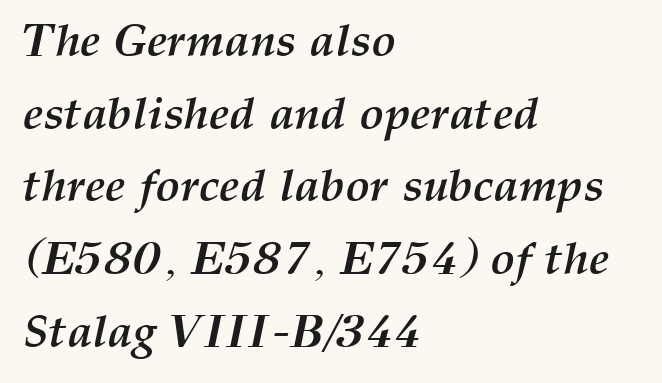
In terms of leading, this rendering sits right in the middle. These lines are rendered in a variable-pitch font. Yep, that's italic — everything's leaning. Plenty of ink on the page — the face is bold. This sample uses plain, unmodified letter spacing. Has an underline been added? It has not.
